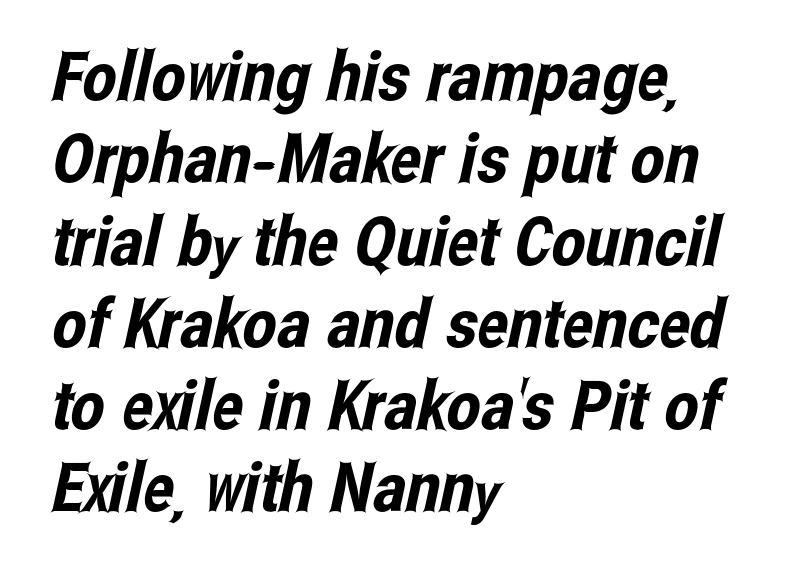
The gap between lines stays unmarked. Letterform terminals end flat and unadorned throughout the passage. Nothing unusual about the tracking: characters are spaced as the font intends. These lines are set flush left with a ragged right edge. These lines are rendered in a variable-pitch font.
